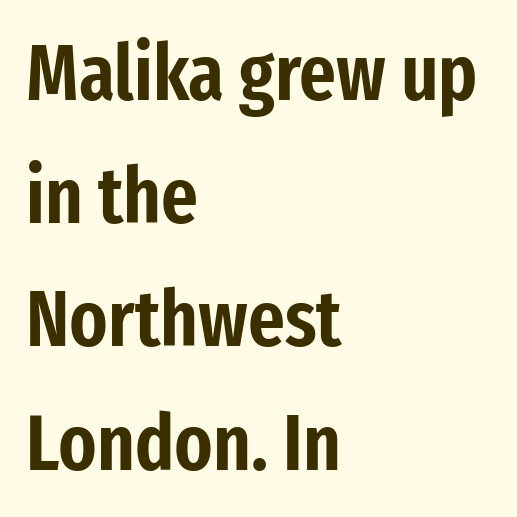
Nothing sits at the stroke ends, so this counts as sans-serif. A typesetter would call this proportional, since set widths differ per character. Leading matches the norm, producing a regular column. Plain, unruled lines of type. Ascenders rise straight up at ninety degrees.
